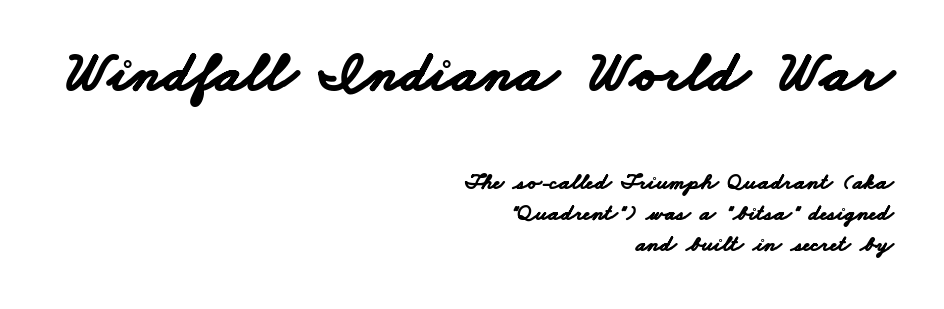
The image shows 57 px bold, wide sans-serif type; set right-aligned, normal line spacing (1.35x), normal letter spacing, not underlined; the first (top) block is 2.48x larger; low stroke contrast and a small x-height.
